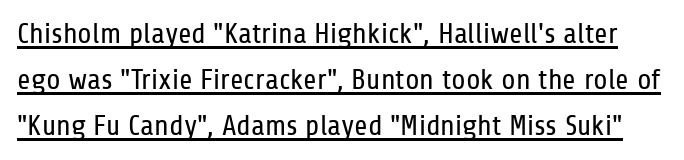
{"serif": "no", "italic": "no", "bold": "no", "weight": "regular", "width": "condensed", "stroke_contrast": "low", "x_height": "medium", "monospaced": "no", "underline": "yes", "line_spacing": "normal", "line_spacing_ratio": 1.58, "letter_spacing": "normal", "letter_spacing_em": 0.0, "glyph_px": 29}
